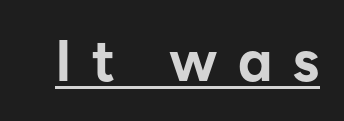
This is the regular roman posture of the typeface. Does extra space separate the letters? Yes, quite a lot of it. The sample's only ornament is a line tracing under the words. Nope, no serifs anywhere on these letters. Compared with an ordinary text face, these strokes are far heavier — a full bold. This sample has the flowing, uneven cadence of proportional lettering.
